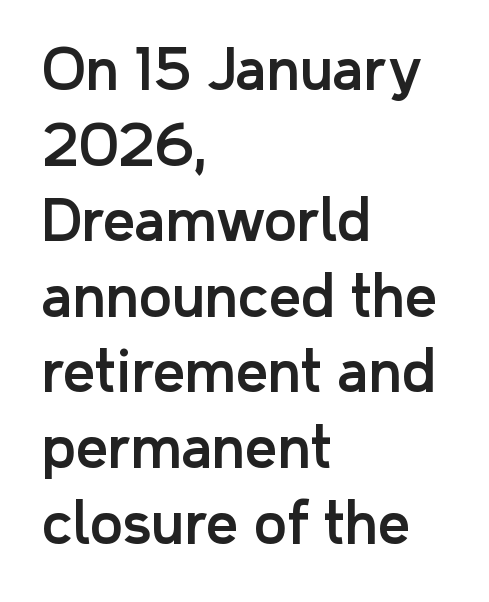
Q: Is the text italic (slanted)? A: No, it is upright.
Q: Is the typeface a serif or a sans-serif typeface? A: Sans-serif.
Q: Is the text underlined? A: No.
Q: How is the paragraph aligned? A: Left-aligned.
Q: Is the spacing between letters normal or unusually wide? A: Normal.
Q: Is the spacing between lines tight, normal or loose? A: Normal.
Q: Width (condensed, normal, or wide)? A: Normal.
Q: Stroke contrast? A: Low.
Q: x-height? A: Medium.
Q: Monospaced? A: No.
